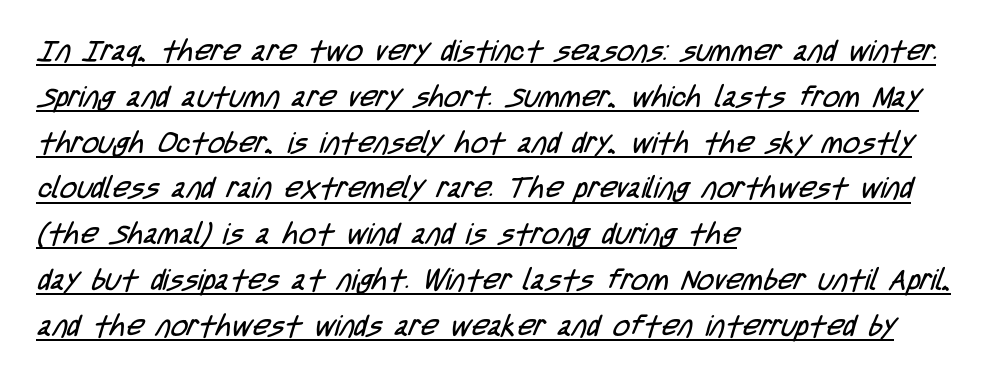
{"serif": "no", "bold": "no", "weight": "regular", "width": "condensed", "stroke_contrast": "low", "x_height": "large", "monospaced": "no", "underline": "yes", "align": "left", "line_spacing": "normal", "line_spacing_ratio": 1.58, "letter_spacing": "normal", "letter_spacing_em": 0.0, "glyph_px": 29}
